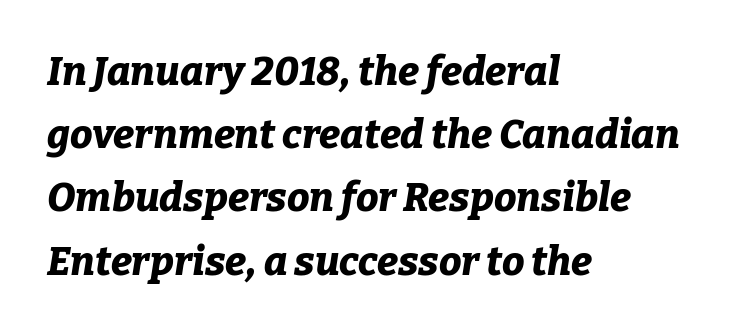
{"italic": "yes", "lean": "right", "slant_degrees": 9, "bold": "yes", "weight": "bold", "width": "normal", "stroke_contrast": "low", "x_height": "medium", "monospaced": "no", "underline": "no", "align": "left", "line_spacing": "normal", "line_spacing_ratio": 1.58, "letter_spacing": "normal", "letter_spacing_em": 0.0, "glyph_px": 40}
